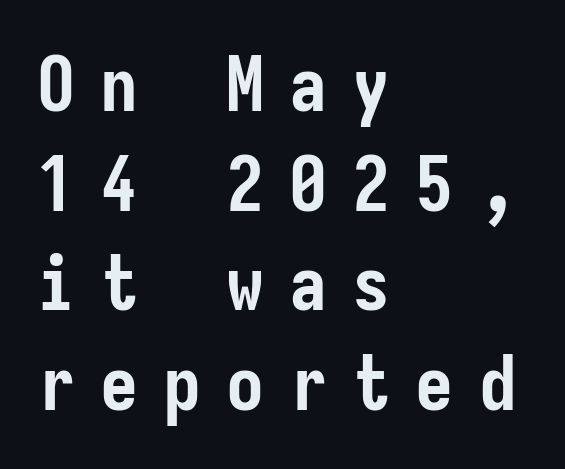
Q: Is the text bold? A: Yes.
Q: Is the text italic (slanted)? A: No, it is upright.
Q: Is the typeface a serif or a sans-serif typeface? A: Sans-serif.
Q: Is the text underlined? A: No.
Q: How is the paragraph aligned? A: Left-aligned.
Q: Is the spacing between letters normal or unusually wide? A: Unusually wide.
Q: Is the spacing between lines tight, normal or loose? A: Normal.
Q: Width (condensed, normal, or wide)? A: Condensed.
Q: Stroke contrast? A: Low.
Q: x-height? A: Medium.
